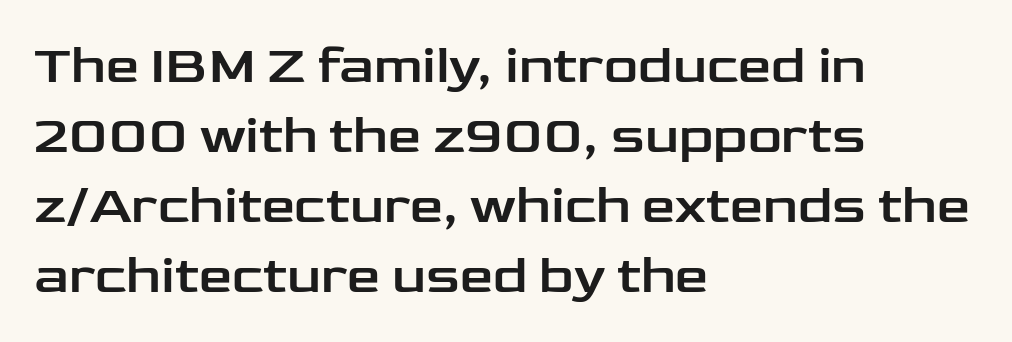
The image shows 53 px wide sans-serif type, upright; set left-aligned, normal line spacing (1.32x), normal letter spacing, not underlined; low stroke contrast and a medium x-height.
